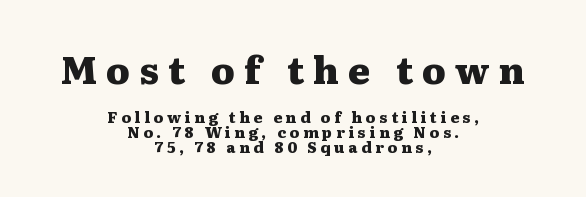
The image shows 37 px heavy, wide serif type, upright; set centered, tight line spacing (0.99x), unusually wide letter spacing (+0.25 em), not underlined; the first (top) block is 2.47x larger; medium stroke contrast and a medium x-height.
